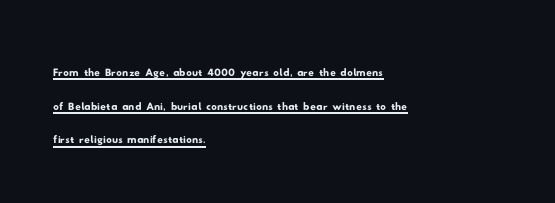
Q: Is the typeface a serif or a sans-serif typeface? A: Sans-serif.
Q: Is the text underlined? A: Yes.
Q: How is the paragraph aligned? A: Left-aligned.
Q: Is the spacing between letters normal or unusually wide? A: Normal.
Q: Width (condensed, normal, or wide)? A: Wide.
Q: Stroke contrast? A: Low.
Q: x-height? A: Small.
Q: Monospaced? A: No.
